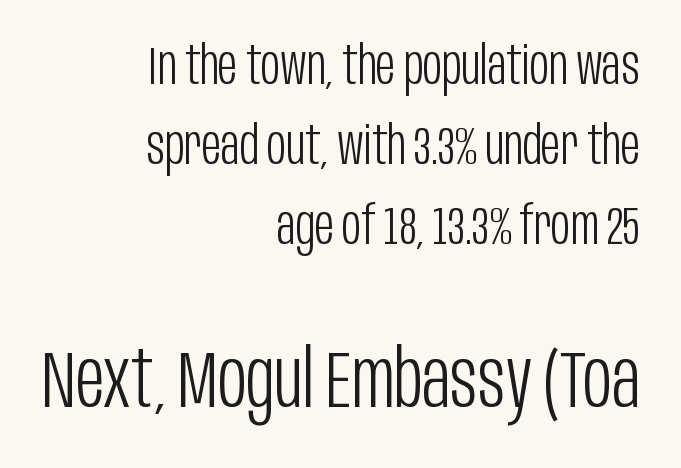
{"serif": "no", "italic": "no", "bold": "no", "weight": "light", "width": "condensed", "stroke_contrast": "low", "x_height": "large", "monospaced": "no", "underline": "no", "align": "right", "line_spacing": "normal", "line_spacing_ratio": 1.51, "letter_spacing": "normal", "letter_spacing_em": 0.0, "larger_block": "second", "size_ratio": 1.49, "glyph_px": 79}
